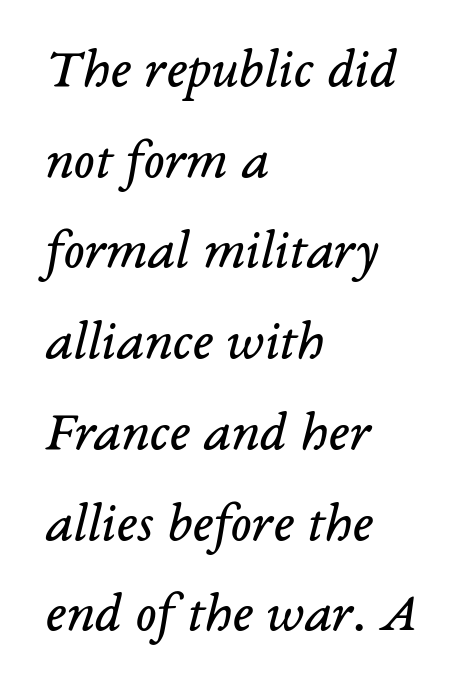
Q: Is the text bold? A: No.
Q: Is the text italic (slanted)? A: Yes, it leans right by about 14 degrees.
Q: Is the typeface a serif or a sans-serif typeface? A: Serif.
Q: Is the text underlined? A: No.
Q: How is the paragraph aligned? A: Left-aligned.
Q: Is the spacing between letters normal or unusually wide? A: Normal.
Q: Is the spacing between lines tight, normal or loose? A: Normal.
Q: Width (condensed, normal, or wide)? A: Normal.
Q: Stroke contrast? A: Low.
Q: x-height? A: Medium.
Q: Monospaced? A: No.
